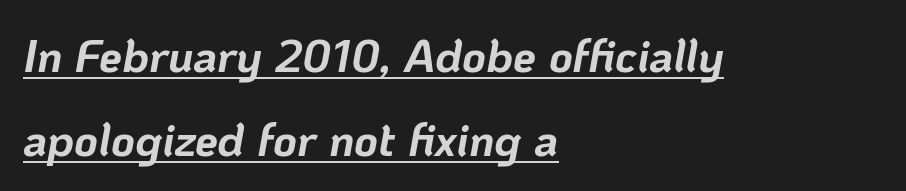
Q: Is the text bold? A: Yes.
Q: Is the text italic (slanted)? A: Yes, it leans right by about 10 degrees.
Q: Is the text underlined? A: Yes.
Q: How is the paragraph aligned? A: Left-aligned.
Q: Is the spacing between letters normal or unusually wide? A: Normal.
Q: Width (condensed, normal, or wide)? A: Normal.
Q: Stroke contrast? A: Low.
Q: x-height? A: Medium.
Q: Monospaced? A: No.
